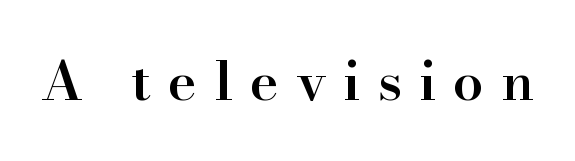
The image shows 54 px semibold serif type, upright; set unusually wide letter spacing (+0.32 em), not underlined; high stroke contrast and a small x-height.
